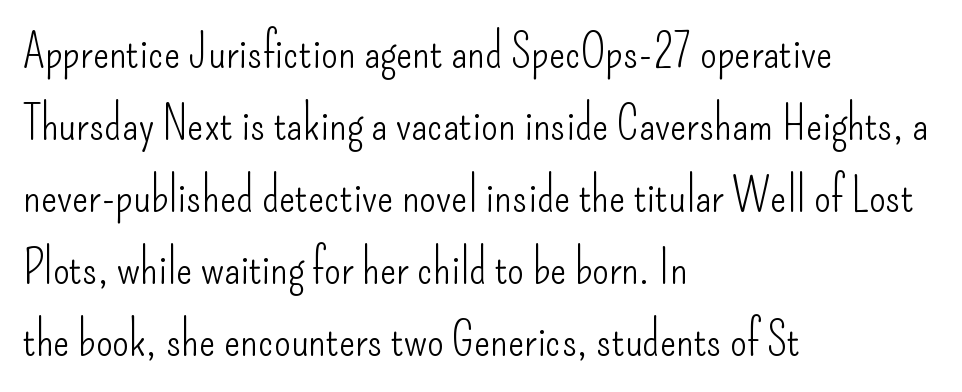
The image shows 48 px light, condensed sans-serif type, upright; set left-aligned, normal line spacing (1.5x), normal letter spacing, not underlined; low stroke contrast and a small x-height.
